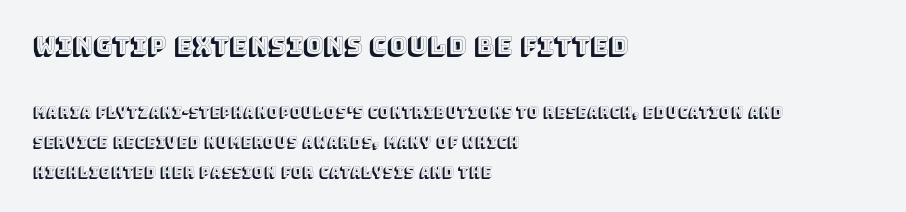
The strip under each line holds only bare page. Horizontally, the lines are justified to the leading edge only. You can tell it's not italic because the verticals are truly vertical. Characters follow at the spacing the type designer built in.
